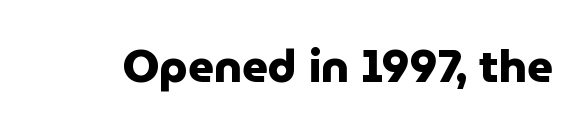
{"serif": "no", "italic": "no", "bold": "yes", "weight": "heavy", "width": "normal", "stroke_contrast": "low", "x_height": "medium", "monospaced": "no", "underline": "no", "letter_spacing": "normal", "letter_spacing_em": 0.0, "glyph_px": 45}
